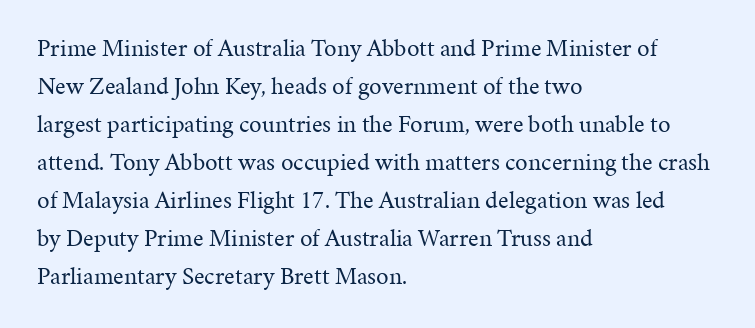
Q: Is the text bold? A: No.
Q: Is the text italic (slanted)? A: No, it is upright.
Q: Is the text underlined? A: No.
Q: How is the paragraph aligned? A: Left-aligned.
Q: Is the spacing between letters normal or unusually wide? A: Normal.
Q: Is the spacing between lines tight, normal or loose? A: Normal.
